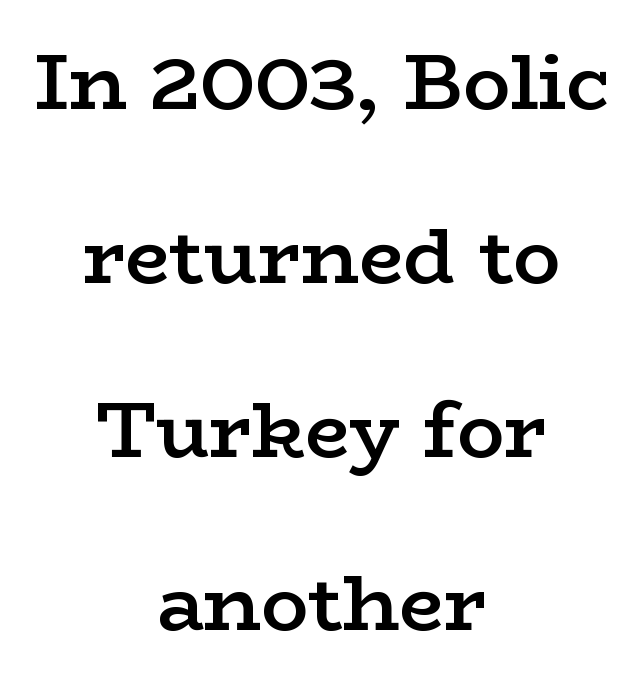
Posture: vertical. Typographically, this falls in the serif category. Proportional: the letters do not fall into vertical columns. The lines are spread far apart with generous leading. A somewhat darkened texture: the type is semibold rather than bold.
